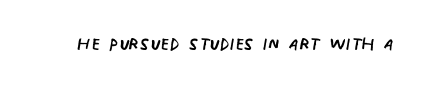
The image shows 24 px text type; set normal letter spacing, not underlined.
